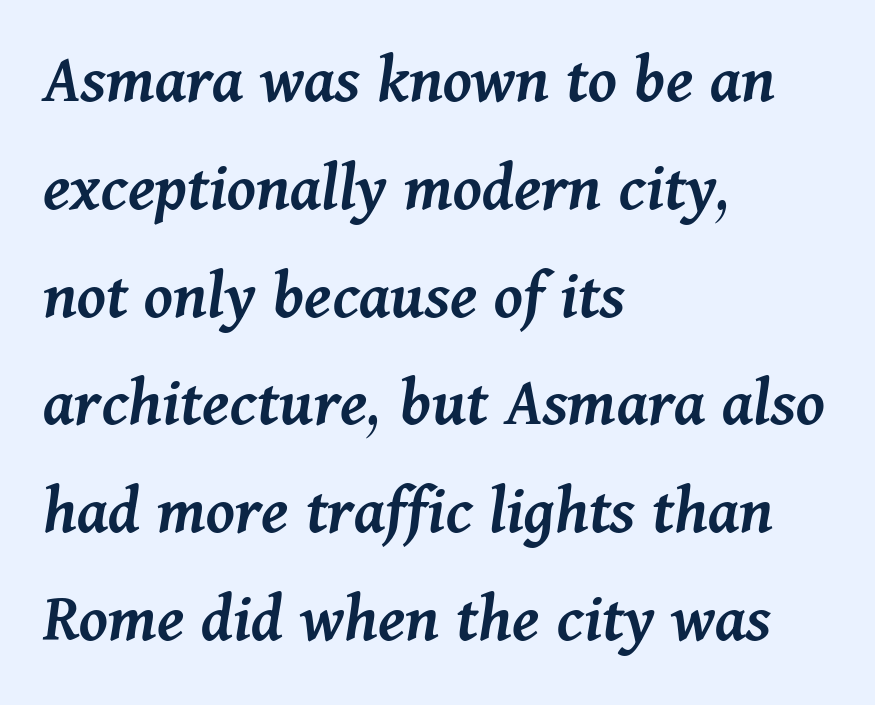
Q: Is the text bold? A: Semi-bold.
Q: Is the text italic (slanted)? A: Yes, it leans right by about 11 degrees.
Q: Is the text underlined? A: No.
Q: How is the paragraph aligned? A: Left-aligned.
Q: Is the spacing between letters normal or unusually wide? A: Normal.
Q: Is the spacing between lines tight, normal or loose? A: Normal.
Q: Width (condensed, normal, or wide)? A: Normal.
Q: Stroke contrast? A: Medium.
Q: x-height? A: Medium.
Q: Monospaced? A: No.
